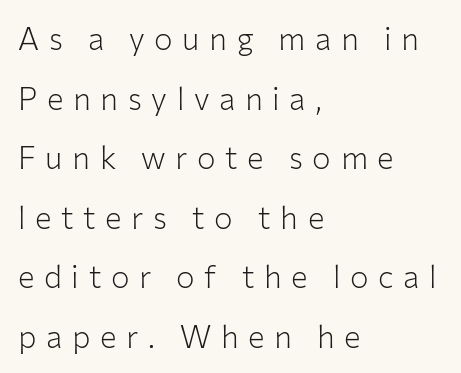
{"serif": "no", "italic": "no", "bold": "no", "weight": "light", "width": "normal", "stroke_contrast": "low", "x_height": "medium", "monospaced": "no", "underline": "no", "align": "left", "line_spacing": "loose", "line_spacing_ratio": 1.92, "letter_spacing": "wide", "letter_spacing_em": 0.31, "glyph_px": 31}
